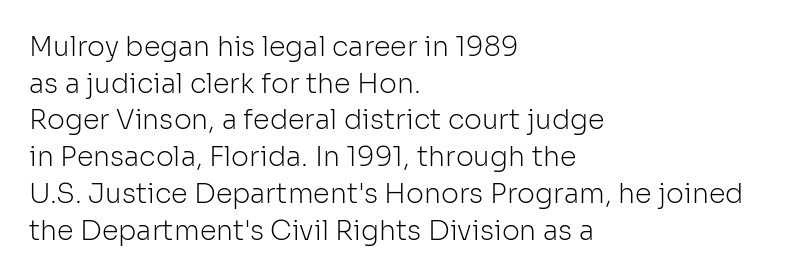
Q: Is the text bold? A: No.
Q: Is the text italic (slanted)? A: No, it is upright.
Q: Is the text underlined? A: No.
Q: How is the paragraph aligned? A: Left-aligned.
Q: Is the spacing between letters normal or unusually wide? A: Normal.
Q: Is the spacing between lines tight, normal or loose? A: Normal.
